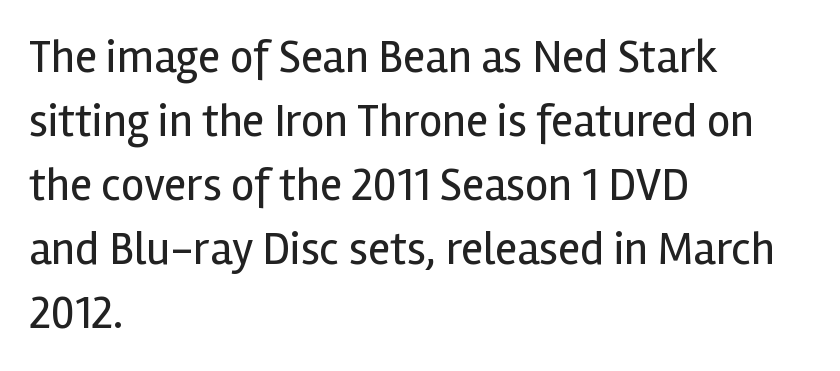
{"serif": "no", "italic": "no", "bold": "no", "weight": "regular", "width": "normal", "x_height": "medium", "monospaced": "no", "underline": "no", "align": "left", "line_spacing": "normal", "line_spacing_ratio": 1.39, "letter_spacing": "normal", "letter_spacing_em": 0.0, "glyph_px": 46}
